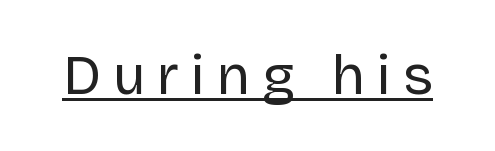
The image shows 56 px regular-weight sans-serif type, upright; set unusually wide letter spacing (+0.21 em), underlined; low stroke contrast and a large x-height.
